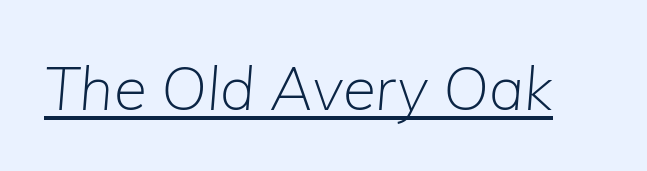
Q: Is the text bold? A: No.
Q: Is the text italic (slanted)? A: Yes, it leans right by about 5 degrees.
Q: Is the text underlined? A: Yes.
Q: Is the spacing between letters normal or unusually wide? A: Normal.
Q: Width (condensed, normal, or wide)? A: Normal.
Q: Stroke contrast? A: Low.
Q: x-height? A: Medium.
Q: Monospaced? A: No.
